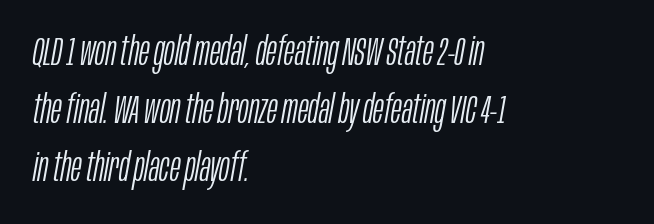
Q: Is the text bold? A: No.
Q: Is the text italic (slanted)? A: Yes, it leans right by about 10 degrees.
Q: Is the text underlined? A: No.
Q: How is the paragraph aligned? A: Left-aligned.
Q: Is the spacing between letters normal or unusually wide? A: Normal.
Q: Is the spacing between lines tight, normal or loose? A: Normal.
Q: Width (condensed, normal, or wide)? A: Condensed.
Q: Stroke contrast? A: Low.
Q: x-height? A: Large.
Q: Monospaced? A: No.
